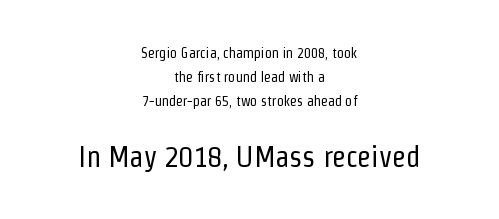
Ink coverage per letter is moderate at most. The strip under each line holds only bare page. Is this a fixed-width face? No — the glyphs have proportional, varying widths. The lower block of text is set noticeably larger than the block above it. Default kerning and tracking; the words read as compact shapes.
